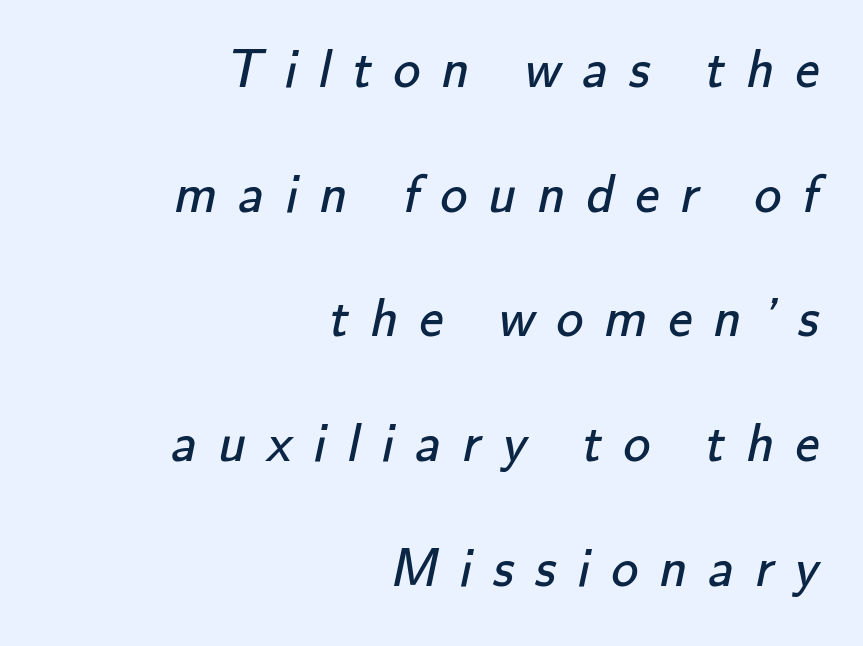
{"serif": "no", "bold": "no", "weight": "regular", "width": "normal", "stroke_contrast": "low", "x_height": "small", "monospaced": "no", "underline": "no", "align": "right", "line_spacing": "loose", "line_spacing_ratio": 2.31, "letter_spacing": "wide", "letter_spacing_em": 0.39, "glyph_px": 54}
